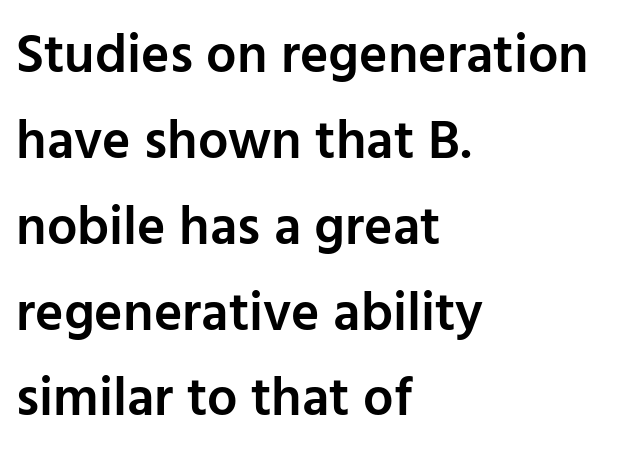
The rendering uses a moderate line-height, typical for paragraphs. One-word summary of the alignment: left. This is roman type, the default non-slanted kind. Glance below the letters and you will spot only blank space.
